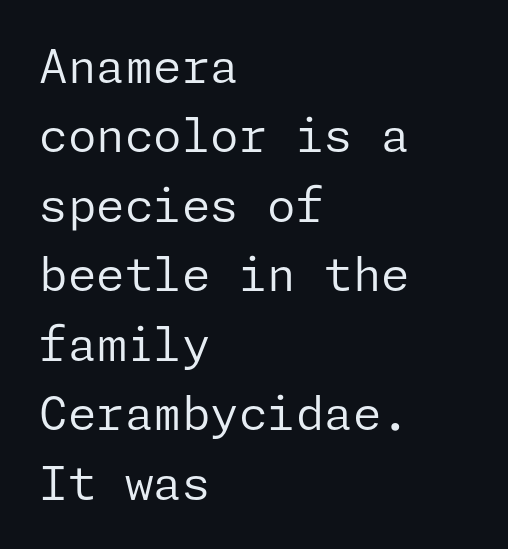
The image shows 46 px regular-weight sans-serif type, upright; set left-aligned, normal line spacing (1.51x), normal letter spacing, not underlined; low stroke contrast and a medium x-height.
